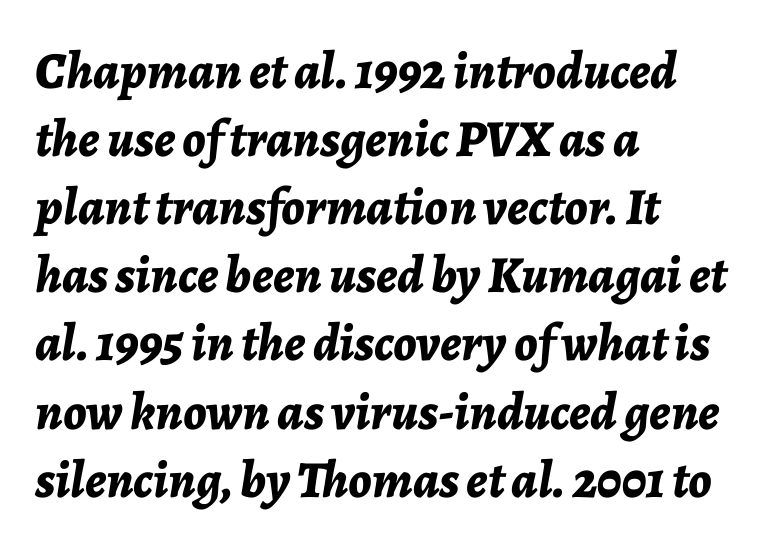
The image shows 52 px bold type, italic (leaning right); set left-aligned, normal line spacing (1.31x), normal letter spacing, not underlined; low stroke contrast and a medium x-height.
